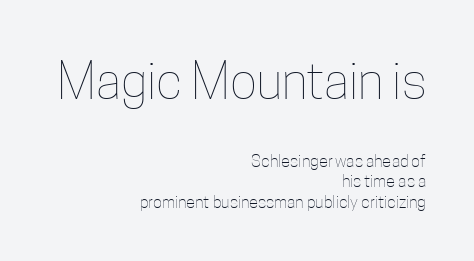
Q: Is the text bold? A: No.
Q: Is the text italic (slanted)? A: No, it is upright.
Q: Is the text underlined? A: No.
Q: How is the paragraph aligned? A: Right-aligned.
Q: Is the spacing between letters normal or unusually wide? A: Normal.
Q: Which block of text is set in a larger size, the first (top) or the second (bottom)? A: The first (top) one.
Q: Width (condensed, normal, or wide)? A: Condensed.
Q: Stroke contrast? A: Low.
Q: x-height? A: Medium.
Q: Monospaced? A: No.
